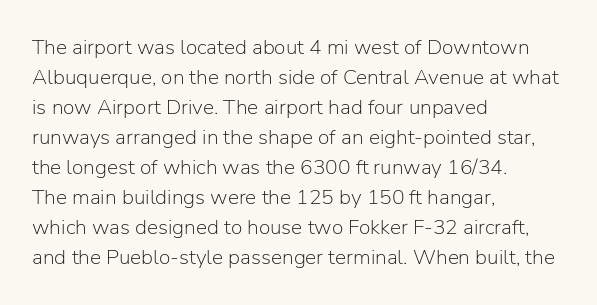
The image shows 21 px text type, upright; set left-aligned, normal line spacing (1.43x), normal letter spacing, not underlined.
